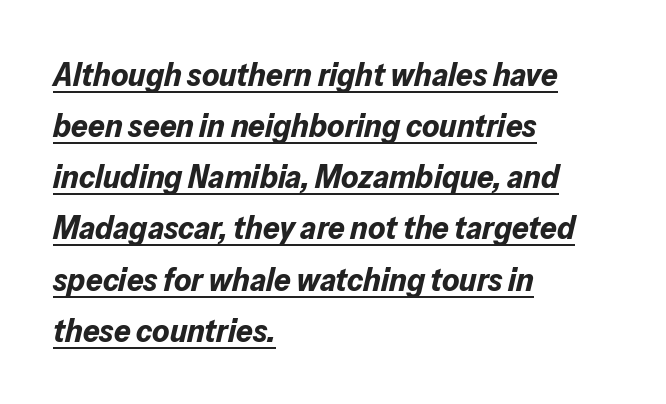
{"italic": "yes", "lean": "right", "slant_degrees": 13, "bold": "yes", "weight": "bold", "width": "normal", "stroke_contrast": "low", "x_height": "medium", "monospaced": "no", "underline": "yes", "align": "left", "line_spacing": "normal", "line_spacing_ratio": 1.55, "letter_spacing": "normal", "letter_spacing_em": 0.0, "glyph_px": 33}
